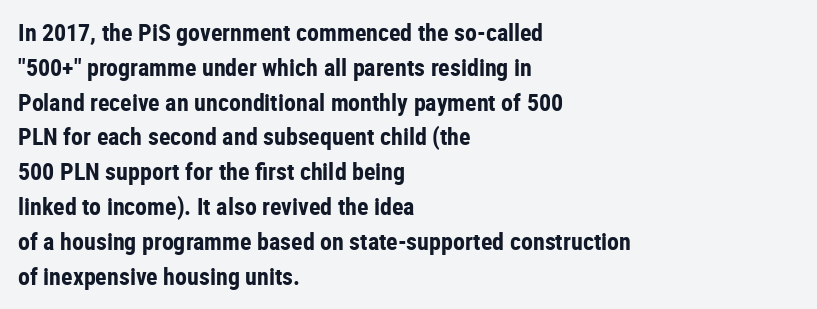
{"italic": "no", "bold": "yes", "underline": "no", "align": "left", "line_spacing": "normal", "line_spacing_ratio": 1.45, "letter_spacing": "normal", "letter_spacing_em": 0.0, "glyph_px": 24}
